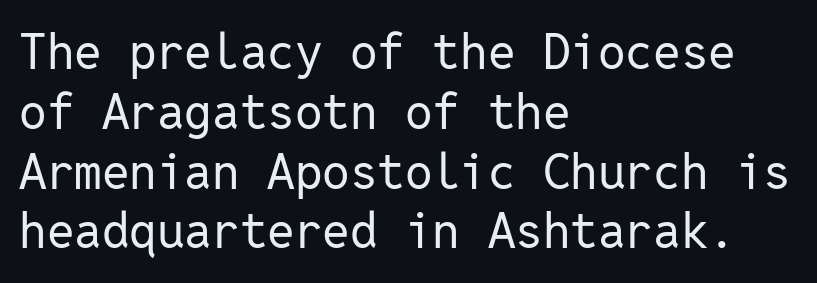
Q: Is the text bold? A: No.
Q: Is the text italic (slanted)? A: No, it is upright.
Q: Is the typeface a serif or a sans-serif typeface? A: Sans-serif.
Q: Is the text underlined? A: No.
Q: How is the paragraph aligned? A: Left-aligned.
Q: Is the spacing between letters normal or unusually wide? A: Normal.
Q: Width (condensed, normal, or wide)? A: Normal.
Q: Stroke contrast? A: Low.
Q: x-height? A: Medium.
Q: Monospaced? A: Yes.
